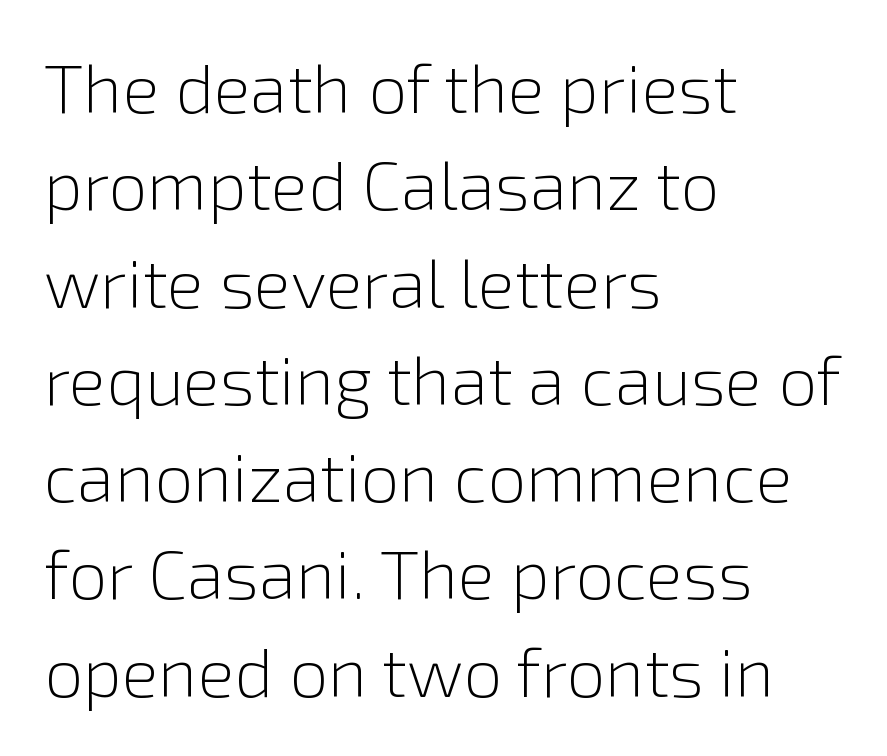
{"serif": "no", "italic": "no", "bold": "no", "weight": "light", "width": "normal", "x_height": "medium", "monospaced": "no", "underline": "no", "align": "left", "line_spacing": "normal", "line_spacing_ratio": 1.41, "letter_spacing": "normal", "letter_spacing_em": 0.0, "glyph_px": 69}
